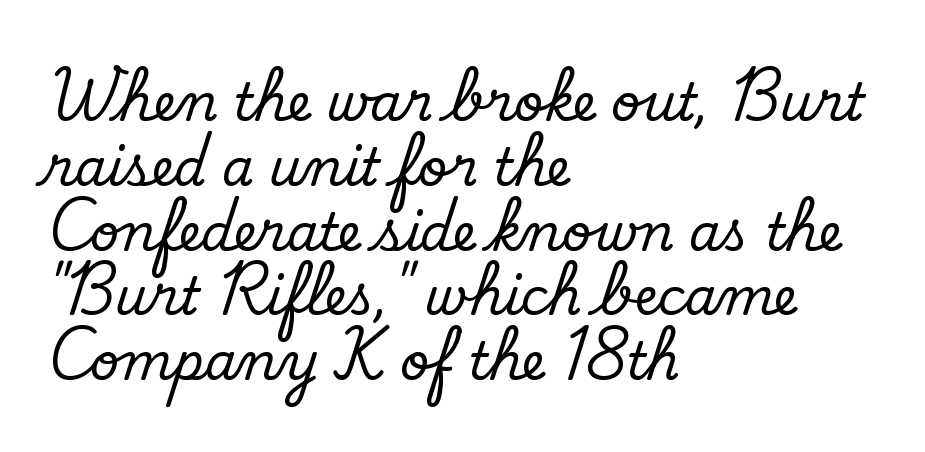
{"serif": "no", "bold": "no", "weight": "regular", "width": "normal", "stroke_contrast": "low", "x_height": "small", "monospaced": "no", "underline": "no", "align": "left", "line_spacing": "normal", "line_spacing_ratio": 1.27, "letter_spacing": "normal", "letter_spacing_em": 0.0, "glyph_px": 51}
